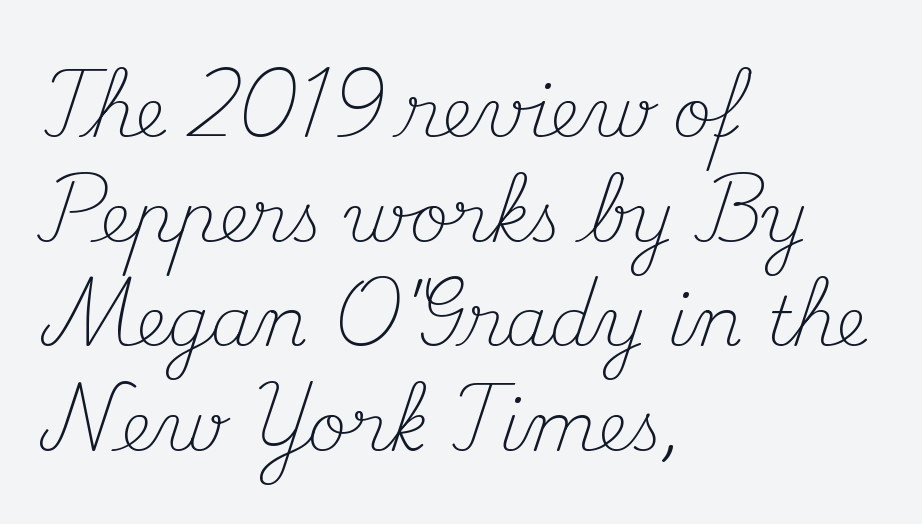
Honestly, the row spacing looks completely unremarkable. Glyph-to-glyph distance matches everyday printed text. Character widths vary here, with narrow letters taking less room than wide ones. Lines of text with bare space underneath. Each line starts at the same left margin while the right side varies. The letters look calm and open, with moderate or lighter stems.
